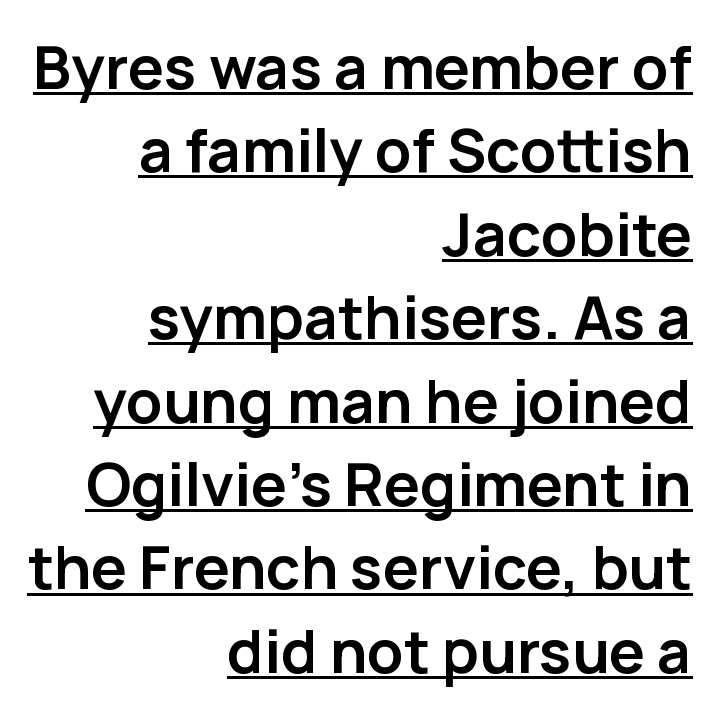
Q: Is the text bold? A: Yes.
Q: Is the text italic (slanted)? A: No, it is upright.
Q: Is the typeface a serif or a sans-serif typeface? A: Sans-serif.
Q: Is the text underlined? A: Yes.
Q: How is the paragraph aligned? A: Right-aligned.
Q: Is the spacing between letters normal or unusually wide? A: Normal.
Q: Is the spacing between lines tight, normal or loose? A: Normal.
Q: Width (condensed, normal, or wide)? A: Normal.
Q: Stroke contrast? A: Low.
Q: x-height? A: Medium.
Q: Monospaced? A: No.
